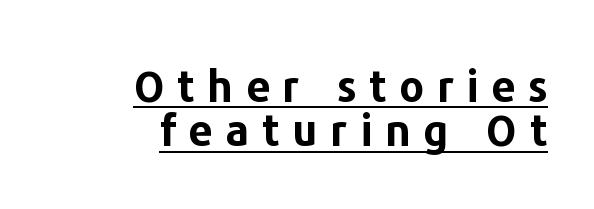
This rendering employs a face without finishing strokes, i.e., a sans-serif. One glance says dense: line gaps are narrower than usual. Descenders here cross a horizontal rule under the line. A typesetter would call this proportional, since set widths differ per character.
